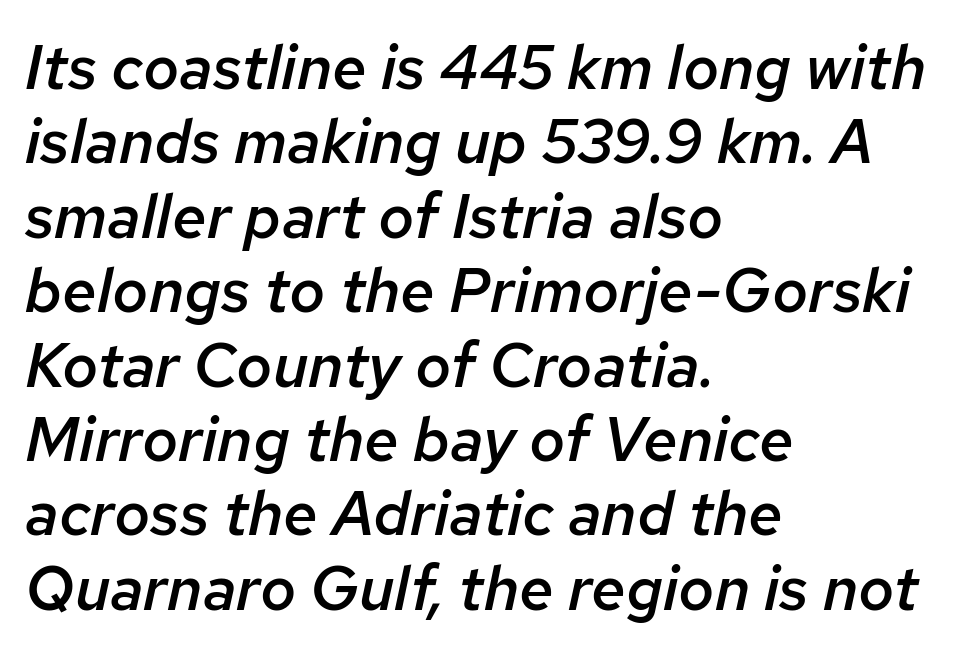
Q: Is the text bold? A: Semi-bold.
Q: Is the text italic (slanted)? A: Yes, it leans right by about 12 degrees.
Q: Is the text underlined? A: No.
Q: How is the paragraph aligned? A: Left-aligned.
Q: Is the spacing between letters normal or unusually wide? A: Normal.
Q: Width (condensed, normal, or wide)? A: Normal.
Q: Stroke contrast? A: Low.
Q: x-height? A: Medium.
Q: Monospaced? A: No.
